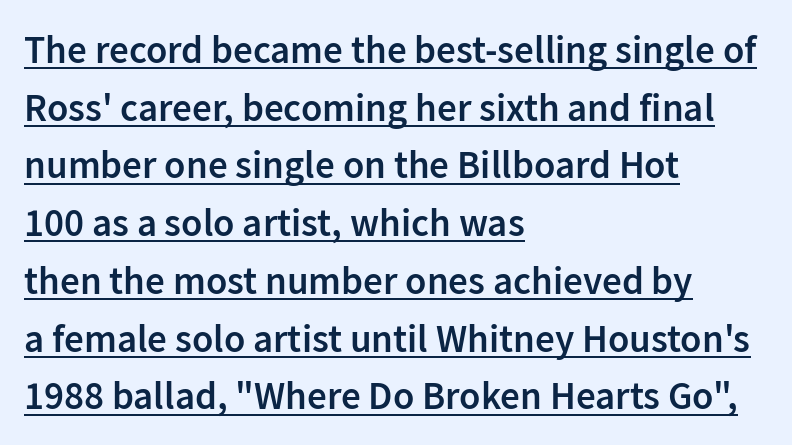
{"serif": "no", "italic": "no", "bold": "semi", "weight": "semibold", "width": "normal", "stroke_contrast": "low", "x_height": "medium", "monospaced": "no", "underline": "yes", "align": "left", "line_spacing": "normal", "line_spacing_ratio": 1.48, "letter_spacing": "normal", "letter_spacing_em": 0.0, "glyph_px": 39}
